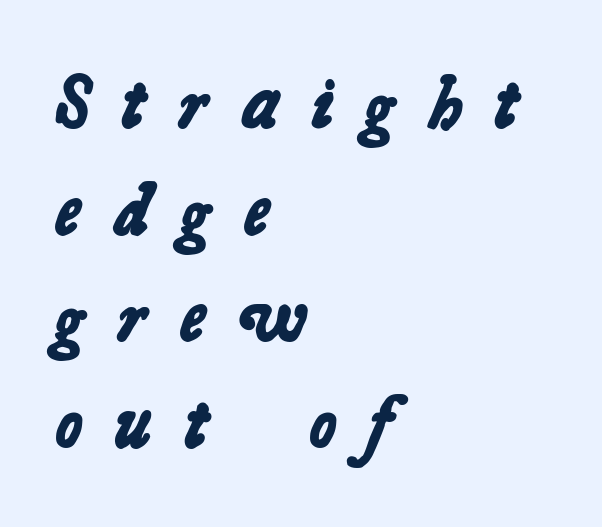
The font is running at its bold setting. No word sits above an underline. How are the letters spaced? Widely, with obvious added tracking. You can tell from the bare stems that sans-serif type was used. Leading: standard. Line beginnings align vertically; line endings do not.
